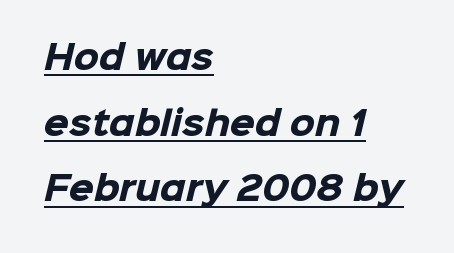
In terms of letterform style, serifs are entirely absent. This sample carries an underscore along the baseline area. Notice how thick the strokes are: this is what a full bold looks like. Do the characters align in a grid? No, the font is proportional. Leftover space on each line is placed entirely after the last word.
